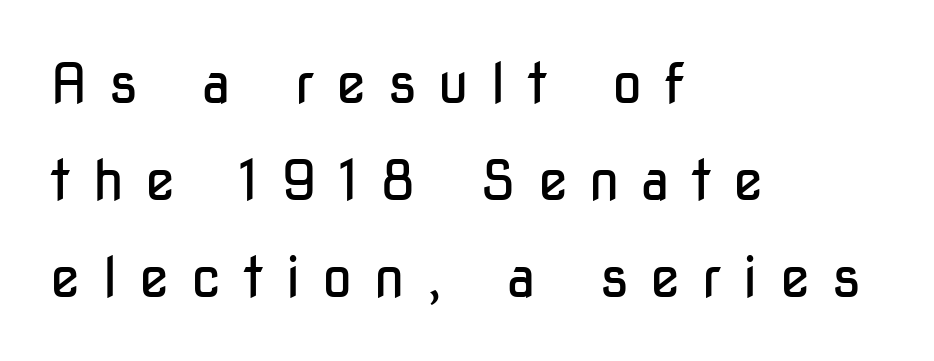
{"serif": "no", "italic": "no", "bold": "no", "weight": "regular", "width": "condensed", "stroke_contrast": "low", "x_height": "medium", "monospaced": "no", "underline": "no", "align": "left", "line_spacing_ratio": 1.76, "letter_spacing": "wide", "letter_spacing_em": 0.39, "glyph_px": 55}
